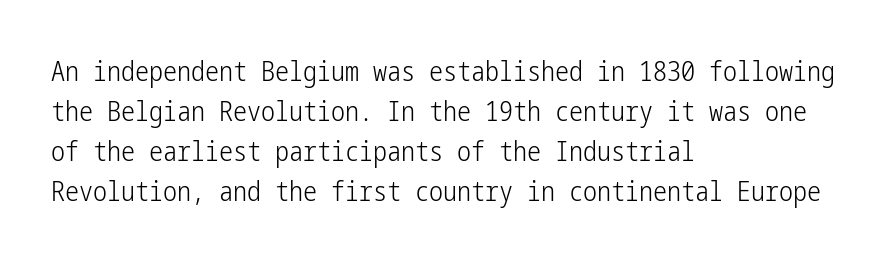
{"serif": "no", "italic": "no", "bold": "no", "weight": "light", "width": "condensed", "stroke_contrast": "low", "x_height": "medium", "underline": "no", "align": "left", "line_spacing": "normal", "line_spacing_ratio": 1.43, "letter_spacing": "normal", "letter_spacing_em": 0.0, "glyph_px": 28}
